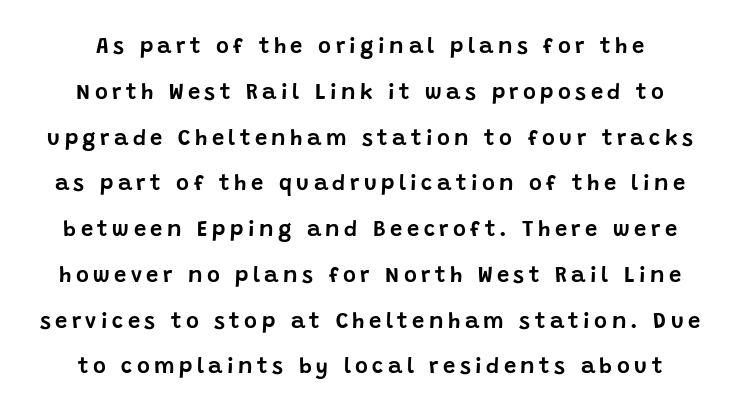
{"italic": "no", "underline": "no", "line_spacing": "loose", "line_spacing_ratio": 2.08, "letter_spacing": "wide", "letter_spacing_em": 0.2, "glyph_px": 22}
